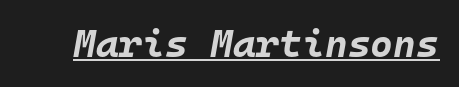
Monospaced: the letters line up in strict vertical columns. Notice how the stems are inclined rather than vertical — that's the hallmark of italics. Heavy, bold letterforms. The lettering is marked with a stroke running underneath it. Look at the tracking — it's just the regular setting, nothing added.
